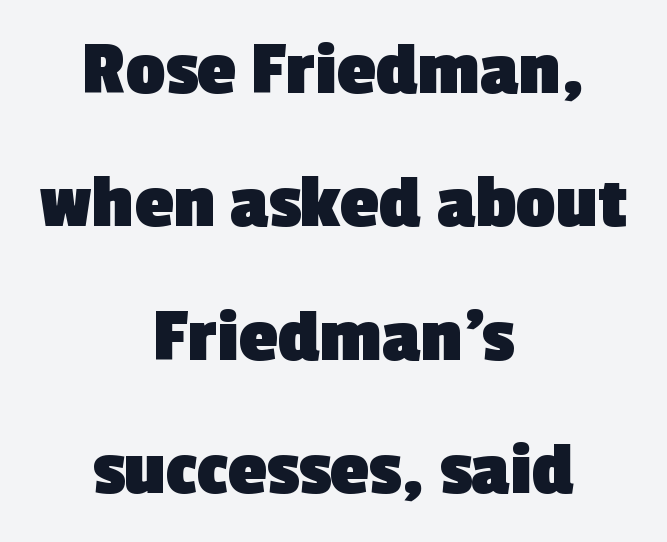
Note: no serifs on the glyphs. The rendering positions every line midway between the sides. Nothing unusual about the tracking: characters are spaced as the font intends. The font is running at its bold setting. The space directly below the letters is spotless.
